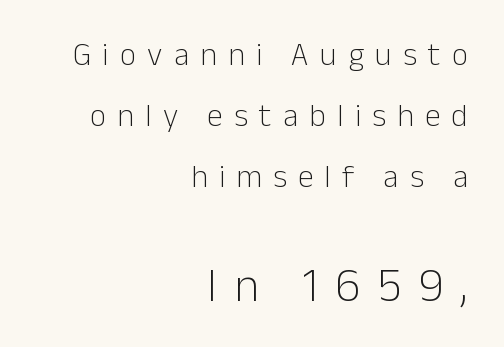
The image shows 48 px light sans-serif type, upright; set right-aligned, loose line spacing (1.9x), unusually wide letter spacing (+0.35 em), not underlined; the second (bottom) block is 1.5x larger; low stroke contrast and a medium x-height.
